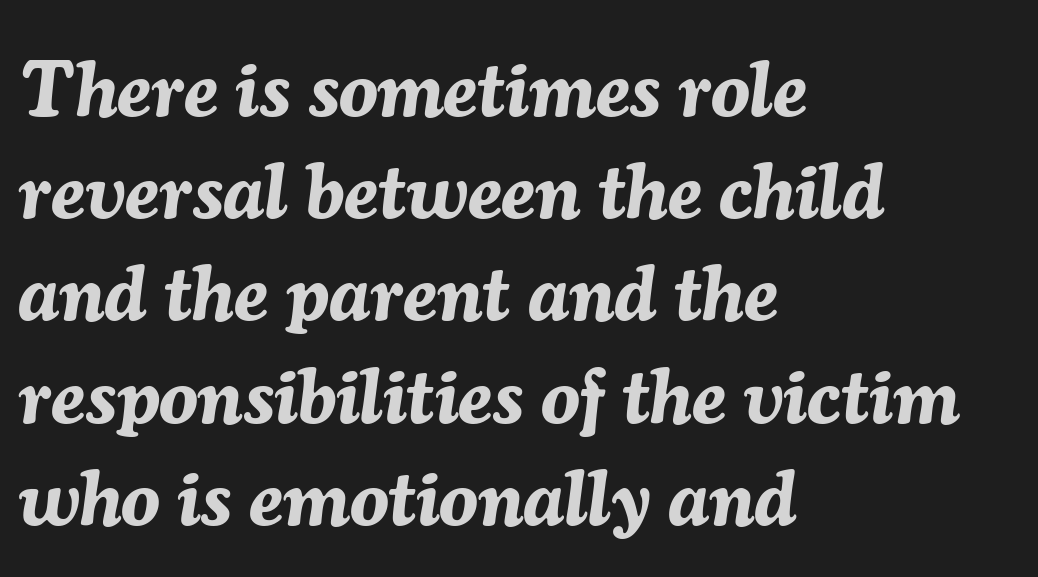
Does the weight exceed regular? Yes, all the way to bold. The passage shown has conventional tracking throughout. The leading is moderate, giving the passage an even texture. Note the varied advance widths — an 'i' is clearly narrower than an 'm'. When letters slant like this, we call the style italic.
